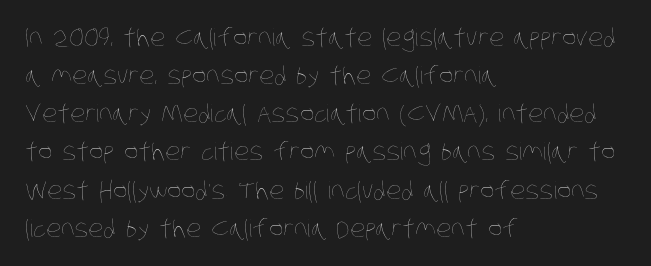
Q: Is the text bold? A: No.
Q: Is the text underlined? A: No.
Q: How is the paragraph aligned? A: Left-aligned.
Q: Is the spacing between letters normal or unusually wide? A: Normal.
Q: Is the spacing between lines tight, normal or loose? A: Normal.
